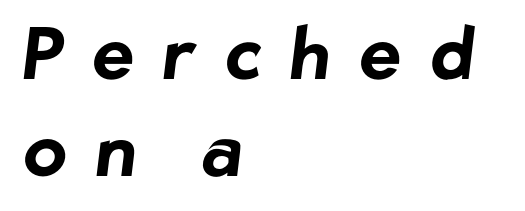
{"serif": "no", "bold": "yes", "weight": "bold", "width": "normal", "stroke_contrast": "low", "x_height": "medium", "monospaced": "no", "underline": "no", "align": "left", "line_spacing": "normal", "line_spacing_ratio": 1.36, "letter_spacing": "wide", "letter_spacing_em": 0.4, "glyph_px": 71}
